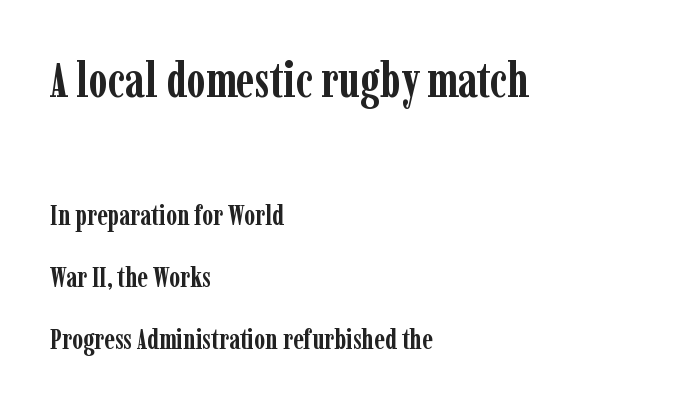
When letters stand straight like this, we call the style roman or upright. Note: larger setting up top, smaller setting below. The string is rendered with underlining switched off. This sample has the flowing, uneven cadence of proportional lettering.
